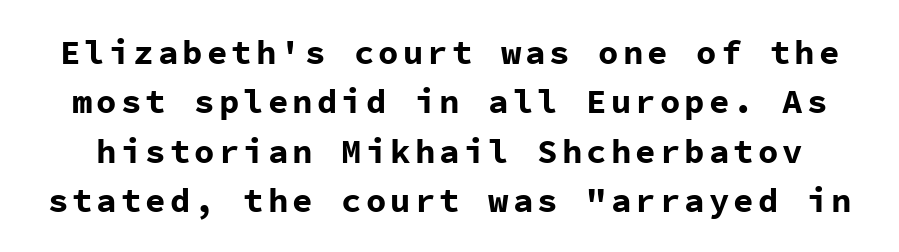
{"serif": "no", "italic": "no", "bold": "yes", "weight": "bold", "width": "normal", "stroke_contrast": "low", "x_height": "medium", "monospaced": "yes", "underline": "no", "line_spacing": "normal", "line_spacing_ratio": 1.45, "glyph_px": 34}
